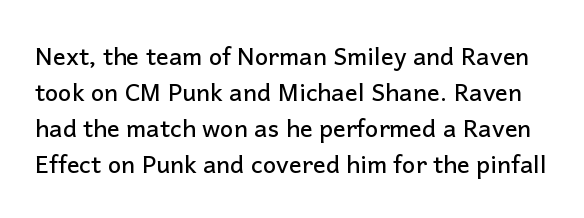
Q: Is the text italic (slanted)? A: No, it is upright.
Q: Is the text underlined? A: No.
Q: Is the spacing between letters normal or unusually wide? A: Normal.
Q: Is the spacing between lines tight, normal or loose? A: Normal.
